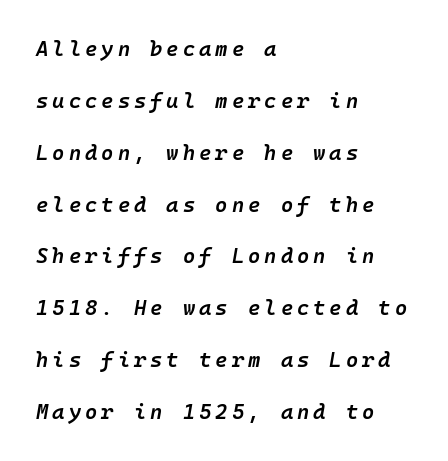
The image shows 21 px text type, italic (leaning right); set left-aligned, loose line spacing (2.47x), not underlined.
